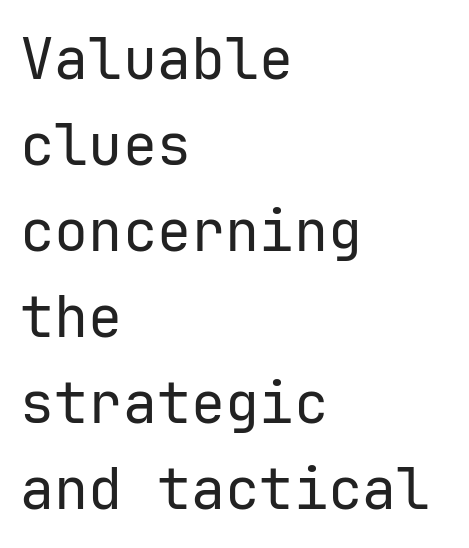
{"serif": "no", "italic": "no", "bold": "no", "weight": "regular", "width": "normal", "stroke_contrast": "low", "x_height": "medium", "monospaced": "yes", "underline": "no", "align": "left", "line_spacing": "normal", "line_spacing_ratio": 1.51, "letter_spacing": "normal", "letter_spacing_em": 0.0, "glyph_px": 57}
